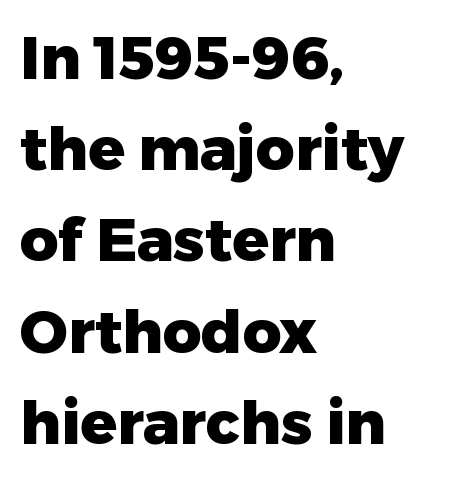
Q: Is the text bold? A: Yes.
Q: Is the text italic (slanted)? A: No, it is upright.
Q: Is the typeface a serif or a sans-serif typeface? A: Sans-serif.
Q: Is the text underlined? A: No.
Q: How is the paragraph aligned? A: Left-aligned.
Q: Is the spacing between letters normal or unusually wide? A: Normal.
Q: Is the spacing between lines tight, normal or loose? A: Normal.
Q: Width (condensed, normal, or wide)? A: Normal.
Q: Stroke contrast? A: Low.
Q: x-height? A: Medium.
Q: Monospaced? A: No.
